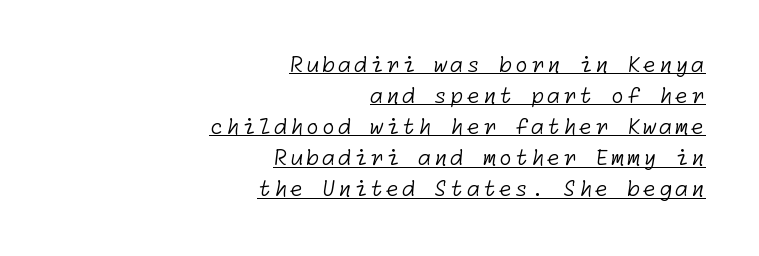
The image shows 22 px text type; set right-aligned, normal line spacing (1.41x), underlined.
